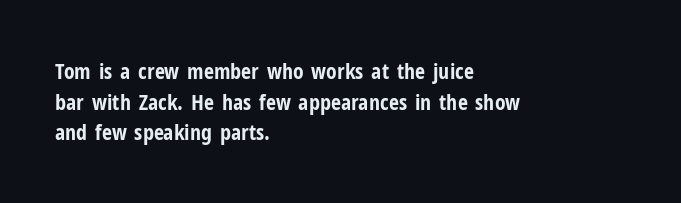
{"italic": "no", "bold": "yes", "underline": "no", "align": "left", "line_spacing": "normal", "line_spacing_ratio": 1.39, "letter_spacing": "normal", "letter_spacing_em": 0.0, "glyph_px": 22}
